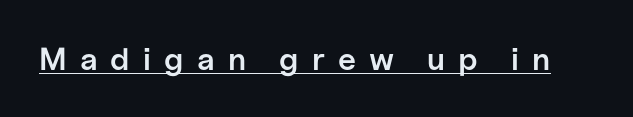
Q: Is the text bold? A: Semi-bold.
Q: Is the text italic (slanted)? A: No, it is upright.
Q: Is the typeface a serif or a sans-serif typeface? A: Sans-serif.
Q: Is the text underlined? A: Yes.
Q: Is the spacing between letters normal or unusually wide? A: Unusually wide.
Q: Width (condensed, normal, or wide)? A: Normal.
Q: Stroke contrast? A: Low.
Q: x-height? A: Medium.
Q: Monospaced? A: No.
